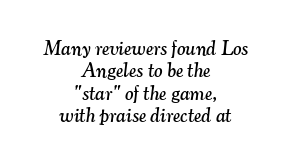
{"italic": "yes", "lean": "right", "slant_degrees": 7, "underline": "no", "align": "center", "line_spacing": "tight", "line_spacing_ratio": 1.12, "letter_spacing": "normal", "letter_spacing_em": 0.0, "glyph_px": 20}
